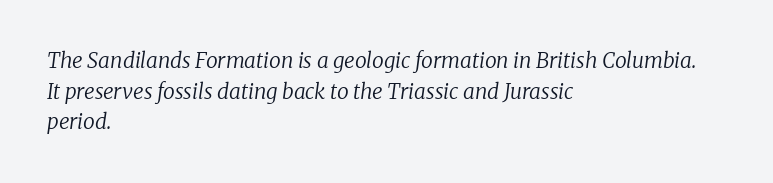
The image shows 21 px text type, italic (leaning right); set left-aligned, normal line spacing (1.46x), normal letter spacing, not underlined.
